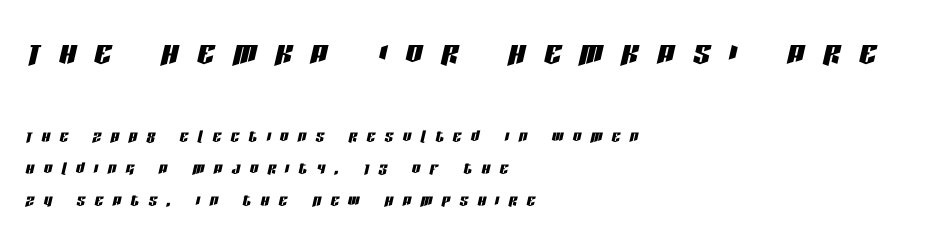
{"italic": "yes", "lean": "right", "slant_degrees": 13, "width": "condensed", "stroke_contrast": "low", "x_height": "large", "monospaced": "no", "underline": "no", "align": "left", "line_spacing": "normal", "line_spacing_ratio": 1.53, "letter_spacing": "wide", "letter_spacing_em": 0.45, "larger_block": "first", "size_ratio": 2.0, "glyph_px": 42}
